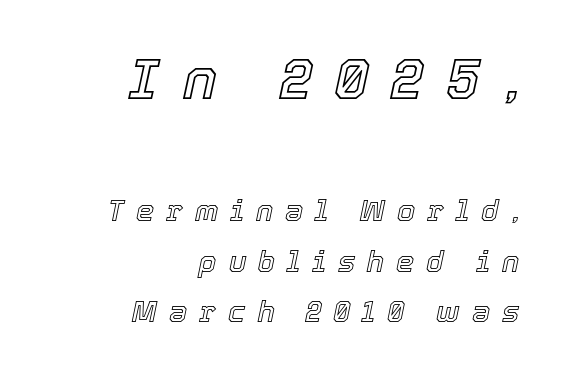
{"italic": "yes", "lean": "right", "slant_degrees": 12, "width": "normal", "x_height": "medium", "monospaced": "no", "underline": "no", "align": "right", "line_spacing_ratio": 1.75, "letter_spacing": "wide", "letter_spacing_em": 0.41, "larger_block": "first", "size_ratio": 2.0, "glyph_px": 58}
